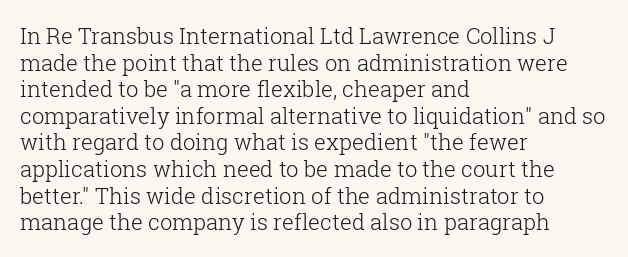
The image shows 22 px text type, upright; set left-aligned, line spacing 1.21x, normal letter spacing, not underlined.
